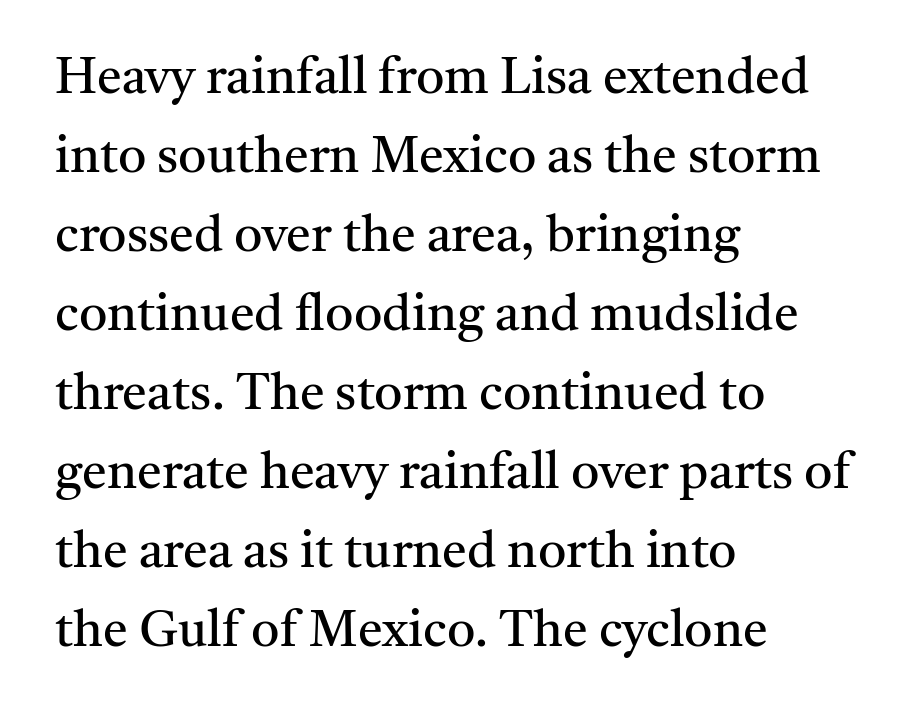
The image shows 50 px regular-weight serif type, upright; set left-aligned, normal line spacing (1.58x), normal letter spacing, not underlined; medium stroke contrast and a medium x-height.
